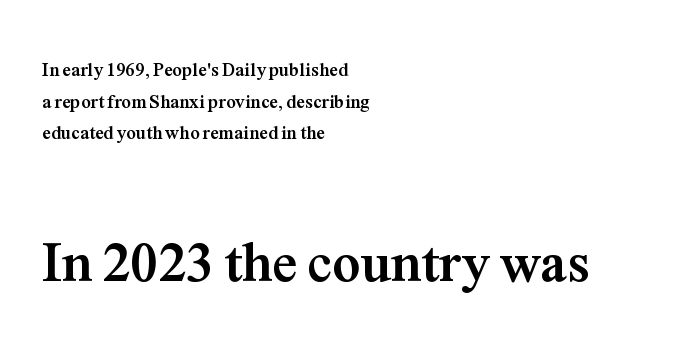
{"serif": "yes", "italic": "no", "bold": "yes", "weight": "semibold", "width": "normal", "stroke_contrast": "medium", "x_height": "medium", "monospaced": "no", "underline": "no", "align": "left", "line_spacing": "normal", "line_spacing_ratio": 1.67, "letter_spacing": "normal", "letter_spacing_em": 0.0, "larger_block": "second", "size_ratio": 2.95, "glyph_px": 56}
